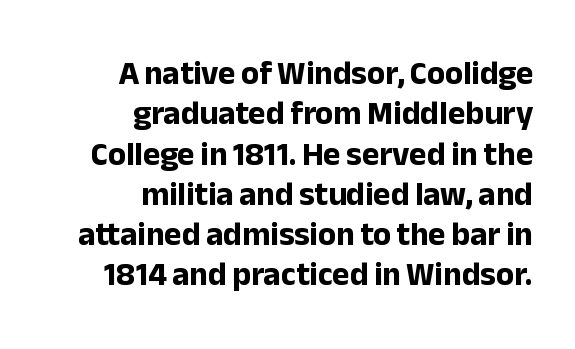
Bare-footed words on every line. The letters advance in unequal steps, a hallmark of proportional type. Does the type have serifs? No, each stem ends abruptly. Glyph-to-glyph distance matches everyday printed text.
